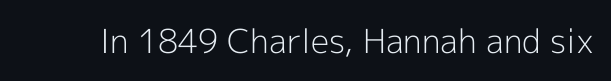
{"serif": "no", "italic": "no", "bold": "no", "weight": "light", "width": "normal", "x_height": "medium", "monospaced": "no", "underline": "no", "letter_spacing": "normal", "letter_spacing_em": 0.0, "glyph_px": 33}
